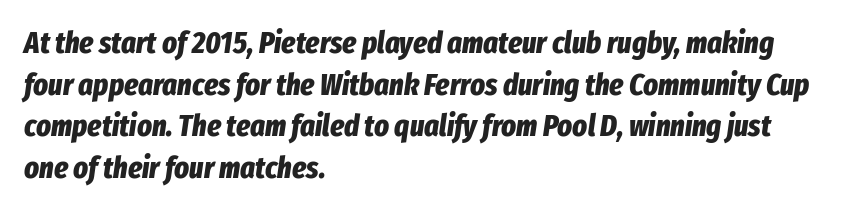
The image shows 31 px bold, condensed type, italic (leaning right); set left-aligned, normal line spacing (1.34x), normal letter spacing, not underlined; low stroke contrast and a medium x-height.
